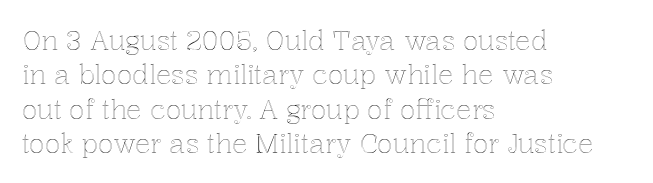
{"italic": "no", "underline": "no", "align": "left", "line_spacing": "normal", "line_spacing_ratio": 1.32, "letter_spacing": "normal", "letter_spacing_em": 0.0, "glyph_px": 26}
